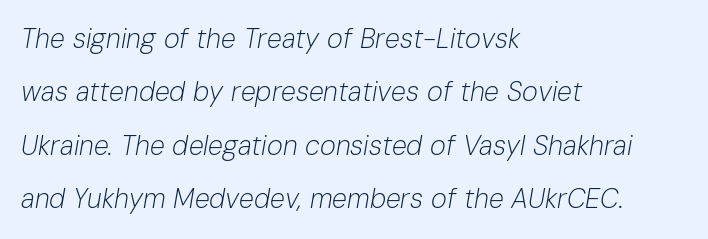
The image shows 27 px text type, italic (leaning right); set left-aligned, loose line spacing (1.98x), normal letter spacing, not underlined.
